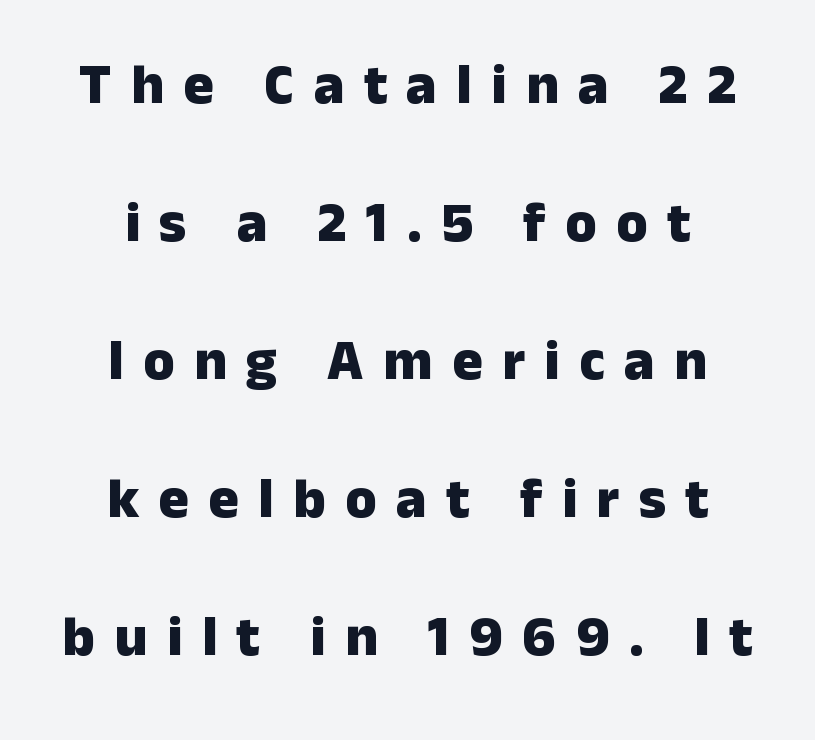
Q: Is the text bold? A: Yes.
Q: Is the text italic (slanted)? A: No, it is upright.
Q: Is the typeface a serif or a sans-serif typeface? A: Sans-serif.
Q: Is the text underlined? A: No.
Q: How is the paragraph aligned? A: Centered.
Q: Is the spacing between letters normal or unusually wide? A: Unusually wide.
Q: Is the spacing between lines tight, normal or loose? A: Loose.
Q: Width (condensed, normal, or wide)? A: Normal.
Q: Stroke contrast? A: Low.
Q: x-height? A: Medium.
Q: Monospaced? A: No.
